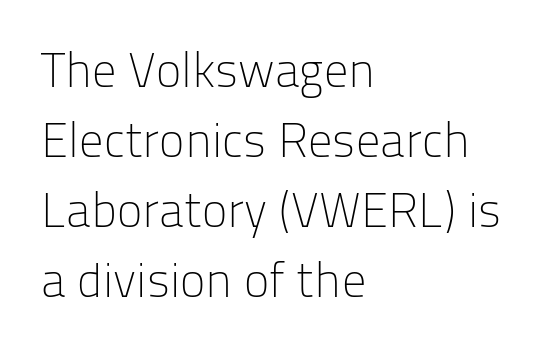
Q: Is the text bold? A: No.
Q: Is the text italic (slanted)? A: No, it is upright.
Q: Is the typeface a serif or a sans-serif typeface? A: Sans-serif.
Q: Is the text underlined? A: No.
Q: How is the paragraph aligned? A: Left-aligned.
Q: Is the spacing between letters normal or unusually wide? A: Normal.
Q: Is the spacing between lines tight, normal or loose? A: Normal.
Q: Width (condensed, normal, or wide)? A: Normal.
Q: Stroke contrast? A: Low.
Q: x-height? A: Medium.
Q: Monospaced? A: No.
